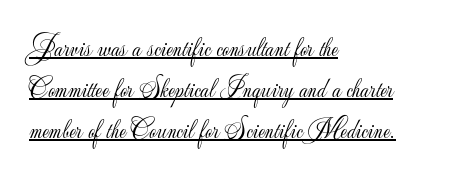
Baseline-to-baseline distance is the conventional proportion of letter height. The passage is arranged the way most books set body copy — flush left. This sample carries an underscore along the baseline area. Each stroke keeps to a modest, everyday thickness or less.
